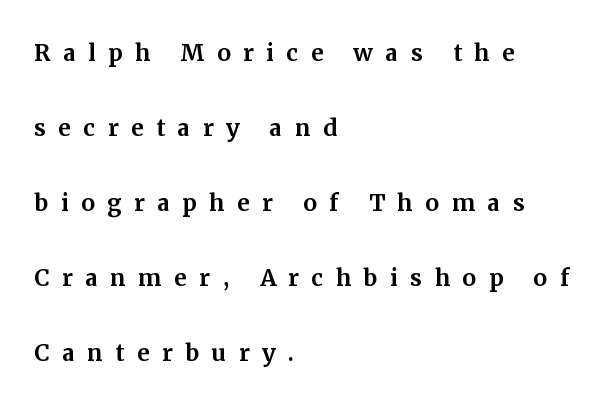
No word sits above an underline. Caption: multi-line text, flush left, ragged right. Think of a printed novel: that variable character pitch is what you see here. Characters follow at a spacing far wider than the type designer built in.
